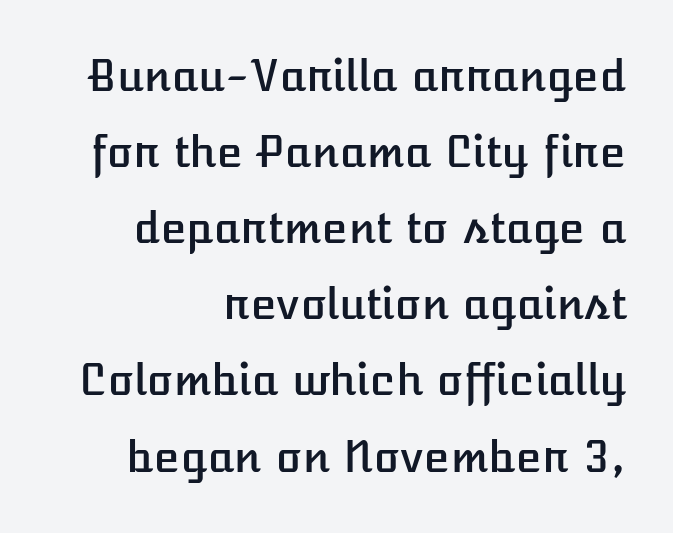
Q: Is the text italic (slanted)? A: No, it is upright.
Q: Is the text underlined? A: No.
Q: How is the paragraph aligned? A: Right-aligned.
Q: Is the spacing between letters normal or unusually wide? A: Normal.
Q: Width (condensed, normal, or wide)? A: Normal.
Q: Stroke contrast? A: Low.
Q: x-height? A: Medium.
Q: Monospaced? A: No.
